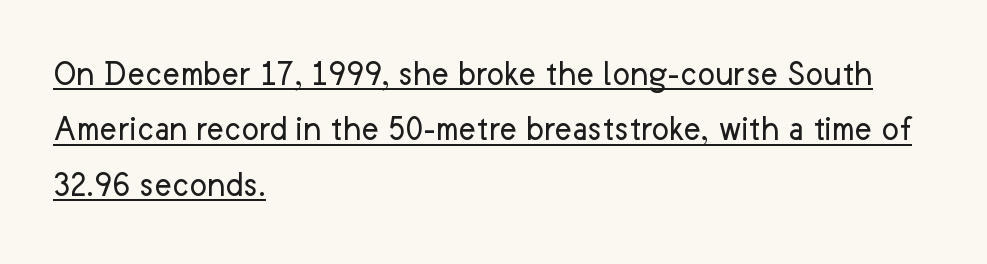
The paragraph shown leans on its left margin. Underlined type. Quick note: interline space is typical. These lines are rendered in a variable-pitch font.
